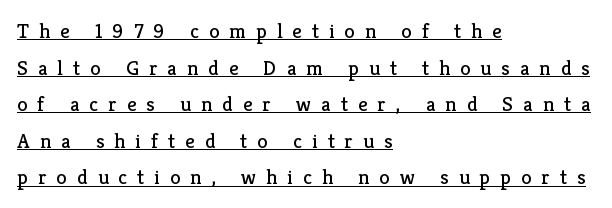
Letter spacing: wide. Does the lettering tilt? It doesn't — this is upright. Looks like someone drew a line under every word here. The setting favours the left margin, as ordinary paragraphs usually do.
